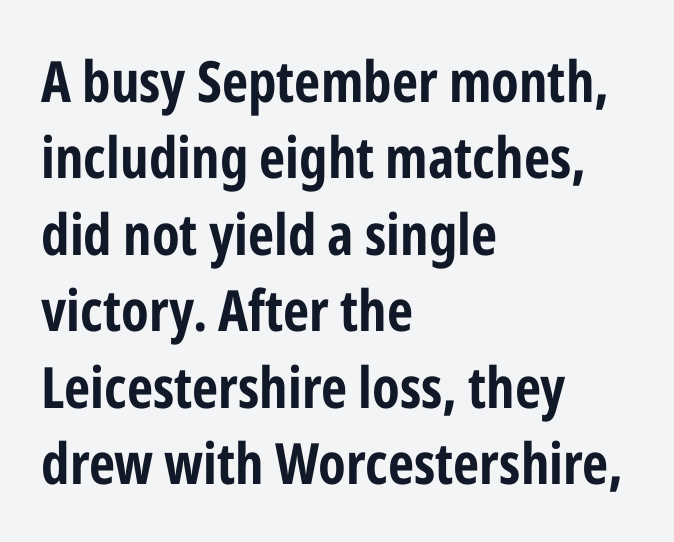
Q: Is the text bold? A: Yes.
Q: Is the text italic (slanted)? A: No, it is upright.
Q: Is the typeface a serif or a sans-serif typeface? A: Sans-serif.
Q: Is the text underlined? A: No.
Q: How is the paragraph aligned? A: Left-aligned.
Q: Is the spacing between letters normal or unusually wide? A: Normal.
Q: Is the spacing between lines tight, normal or loose? A: Normal.
Q: Width (condensed, normal, or wide)? A: Condensed.
Q: Stroke contrast? A: Low.
Q: x-height? A: Medium.
Q: Monospaced? A: No.
